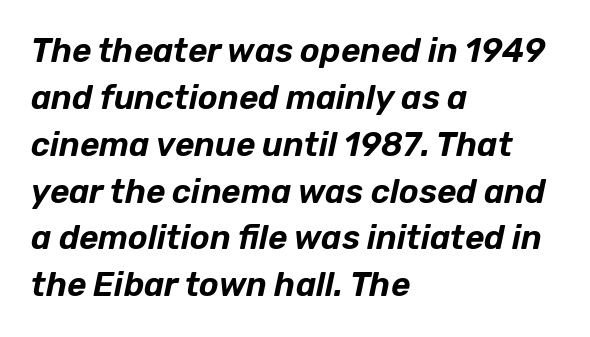
The image shows 33 px text type, italic (leaning right); set left-aligned, normal line spacing (1.42x), normal letter spacing, not underlined; low stroke contrast and a medium x-height.
